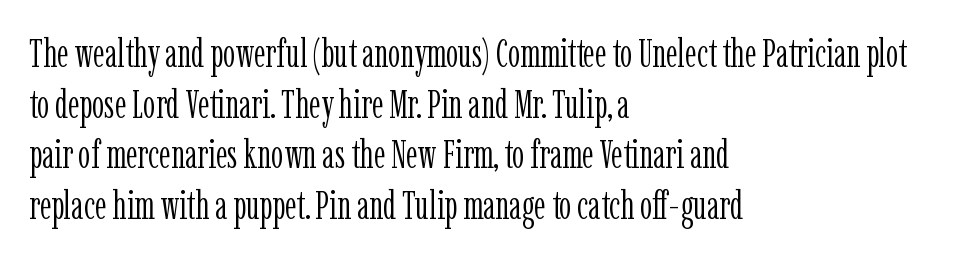
Q: Is the text bold? A: No.
Q: Is the text italic (slanted)? A: No, it is upright.
Q: Is the typeface a serif or a sans-serif typeface? A: Serif.
Q: Is the text underlined? A: No.
Q: How is the paragraph aligned? A: Left-aligned.
Q: Is the spacing between letters normal or unusually wide? A: Normal.
Q: Is the spacing between lines tight, normal or loose? A: Normal.
Q: Width (condensed, normal, or wide)? A: Condensed.
Q: Stroke contrast? A: Low.
Q: x-height? A: Medium.
Q: Monospaced? A: No.
